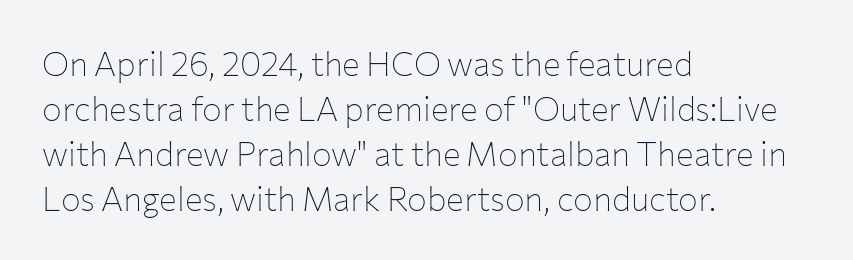
{"serif": "no", "italic": "no", "bold": "no", "weight": "thin", "width": "normal", "stroke_contrast": "low", "x_height": "medium", "monospaced": "no", "underline": "no", "align": "left", "line_spacing": "normal", "line_spacing_ratio": 1.36, "letter_spacing": "normal", "letter_spacing_em": 0.0, "glyph_px": 33}
